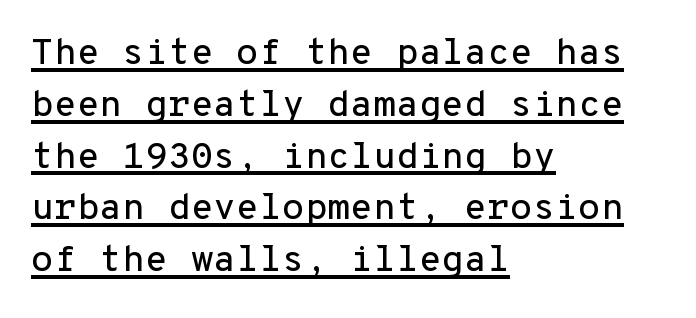
{"serif": "no", "italic": "no", "width": "normal", "stroke_contrast": "low", "x_height": "medium", "monospaced": "yes", "underline": "yes", "align": "left", "line_spacing": "normal", "line_spacing_ratio": 1.4, "letter_spacing": "normal", "letter_spacing_em": 0.0, "glyph_px": 37}
